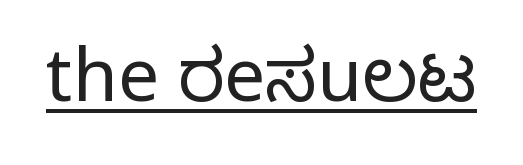
Q: Is the text bold? A: No.
Q: Is the text italic (slanted)? A: No, it is upright.
Q: Is the typeface a serif or a sans-serif typeface? A: Sans-serif.
Q: Is the text underlined? A: Yes.
Q: Is the spacing between letters normal or unusually wide? A: Normal.
Q: Width (condensed, normal, or wide)? A: Normal.
Q: Stroke contrast? A: Low.
Q: x-height? A: Medium.
Q: Monospaced? A: No.
